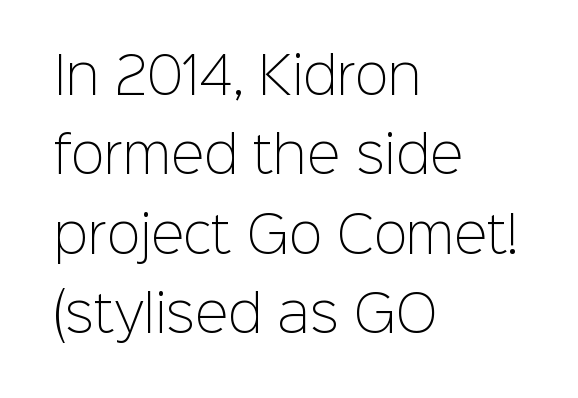
{"serif": "no", "italic": "no", "bold": "no", "weight": "light", "width": "normal", "stroke_contrast": "low", "x_height": "medium", "monospaced": "no", "underline": "no", "align": "left", "line_spacing": "normal", "line_spacing_ratio": 1.59, "letter_spacing": "normal", "letter_spacing_em": 0.0, "glyph_px": 50}
